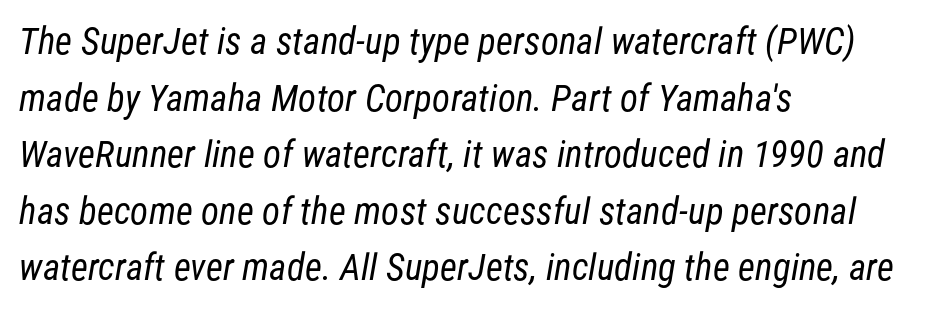
{"serif": "no", "bold": "no", "weight": "regular", "width": "condensed", "stroke_contrast": "low", "x_height": "medium", "monospaced": "no", "underline": "no", "align": "left", "line_spacing": "normal", "line_spacing_ratio": 1.53, "letter_spacing": "normal", "letter_spacing_em": 0.0, "glyph_px": 37}
